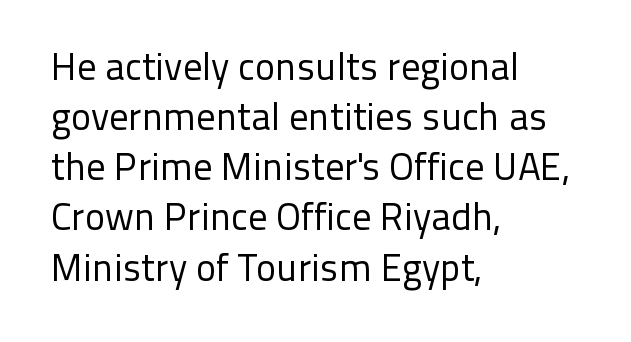
Q: Is the text bold? A: No.
Q: Is the text italic (slanted)? A: No, it is upright.
Q: Is the typeface a serif or a sans-serif typeface? A: Sans-serif.
Q: Is the text underlined? A: No.
Q: How is the paragraph aligned? A: Left-aligned.
Q: Is the spacing between letters normal or unusually wide? A: Normal.
Q: Is the spacing between lines tight, normal or loose? A: Normal.
Q: Width (condensed, normal, or wide)? A: Normal.
Q: Stroke contrast? A: Low.
Q: x-height? A: Medium.
Q: Monospaced? A: No.
